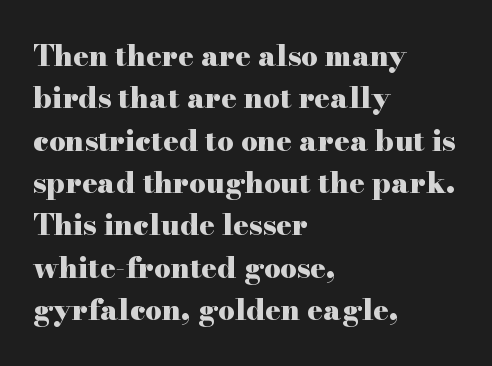
Q: Is the text bold? A: Yes.
Q: Is the text italic (slanted)? A: No, it is upright.
Q: Is the typeface a serif or a sans-serif typeface? A: Serif.
Q: Is the text underlined? A: No.
Q: How is the paragraph aligned? A: Left-aligned.
Q: Is the spacing between letters normal or unusually wide? A: Normal.
Q: Is the spacing between lines tight, normal or loose? A: Normal.
Q: Width (condensed, normal, or wide)? A: Wide.
Q: Stroke contrast? A: High.
Q: x-height? A: Small.
Q: Monospaced? A: No.
